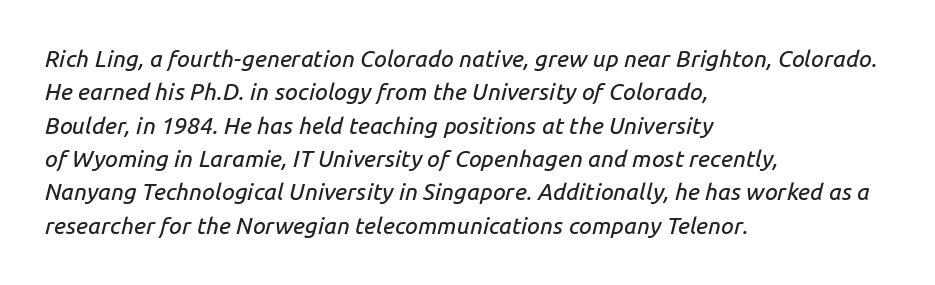
The image shows 23 px text type, italic (leaning right); set left-aligned, normal line spacing (1.45x), normal letter spacing, not underlined.
